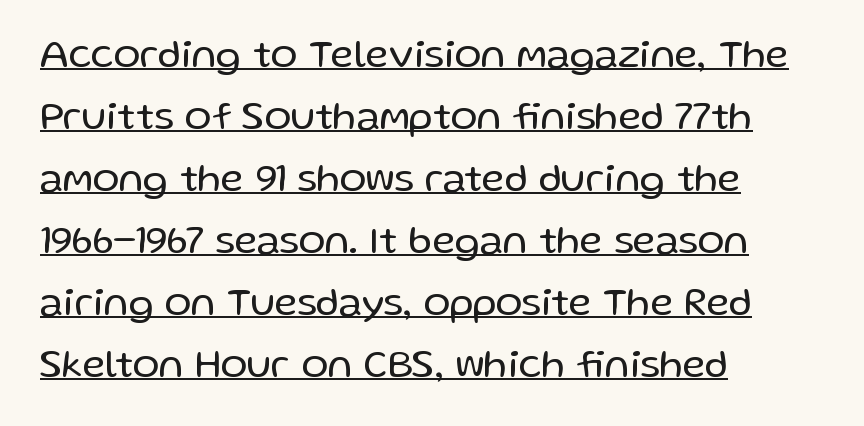
The image shows 40 px regular-weight sans-serif type, upright; set left-aligned, normal line spacing (1.55x), normal letter spacing, underlined; low stroke contrast and a medium x-height.
